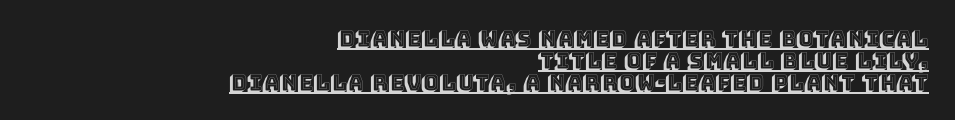
Q: Is the text italic (slanted)? A: No, it is upright.
Q: Is the text underlined? A: Yes.
Q: How is the paragraph aligned? A: Right-aligned.
Q: Is the spacing between letters normal or unusually wide? A: Normal.
Q: Is the spacing between lines tight, normal or loose? A: Tight.
